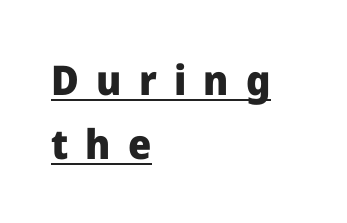
Type style note: lacks serifs. The specimen reads as upright at a glance. Tracking here is generous; glyphs stand well apart from one another. The rag falls on the right side of this text block. A normal amount of white space separates one row of letters from the next.
